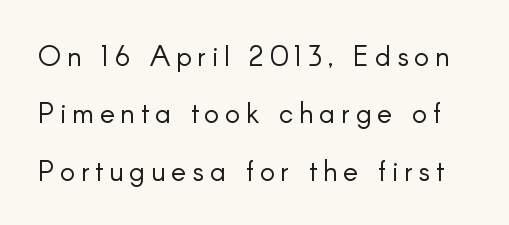
If you measured baseline to baseline, you'd find a long distance. This is roman type, the default non-slanted kind. Weight class: somewhere from thin through regular. This sample has the flowing, uneven cadence of proportional lettering. Clear beneath every line of the passage.
